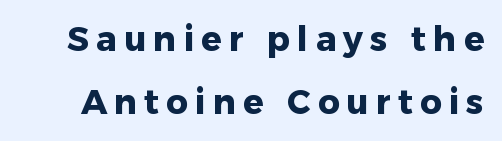
{"serif": "no", "italic": "no", "bold": "yes", "weight": "heavy", "width": "normal", "stroke_contrast": "low", "x_height": "medium", "monospaced": "no", "underline": "no", "line_spacing_ratio": 1.84, "letter_spacing": "wide", "letter_spacing_em": 0.21, "glyph_px": 34}
